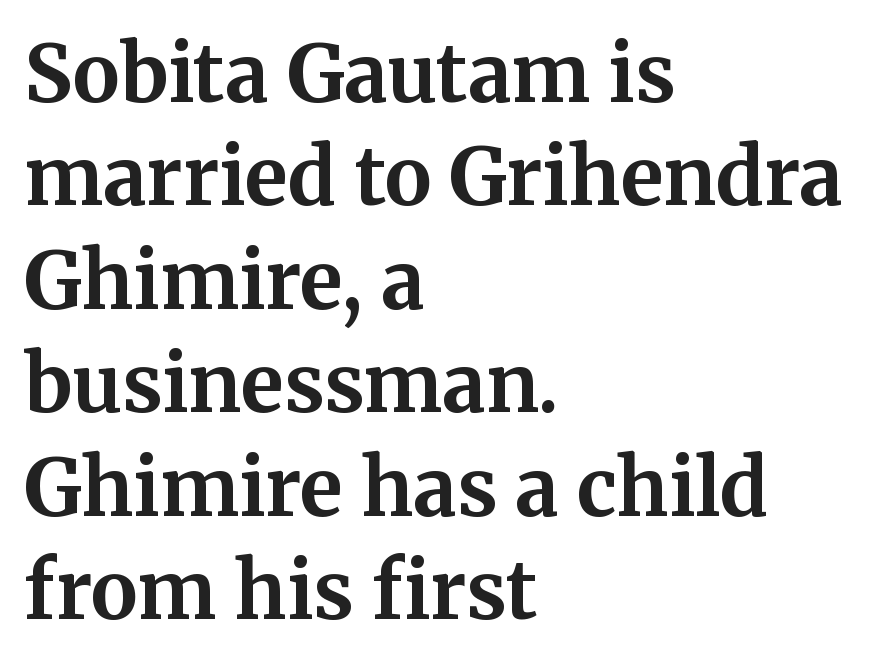
Q: Is the text bold? A: Yes.
Q: Is the text italic (slanted)? A: No, it is upright.
Q: Is the typeface a serif or a sans-serif typeface? A: Serif.
Q: Is the text underlined? A: No.
Q: How is the paragraph aligned? A: Left-aligned.
Q: Is the spacing between letters normal or unusually wide? A: Normal.
Q: Is the spacing between lines tight, normal or loose? A: Normal.
Q: Width (condensed, normal, or wide)? A: Normal.
Q: Stroke contrast? A: Medium.
Q: x-height? A: Medium.
Q: Monospaced? A: No.
